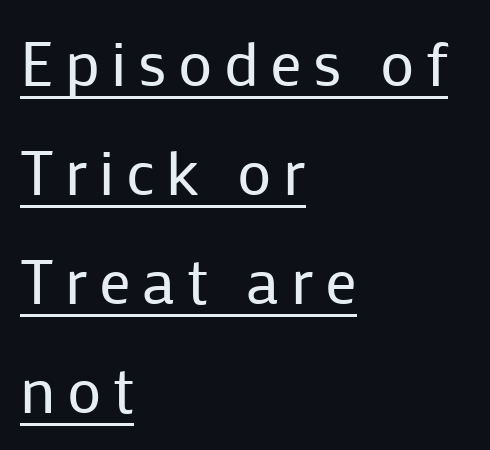
Q: Is the text bold? A: No.
Q: Is the text italic (slanted)? A: No, it is upright.
Q: Is the typeface a serif or a sans-serif typeface? A: Sans-serif.
Q: Is the text underlined? A: Yes.
Q: How is the paragraph aligned? A: Left-aligned.
Q: Width (condensed, normal, or wide)? A: Normal.
Q: Stroke contrast? A: Low.
Q: x-height? A: Medium.
Q: Monospaced? A: No.
